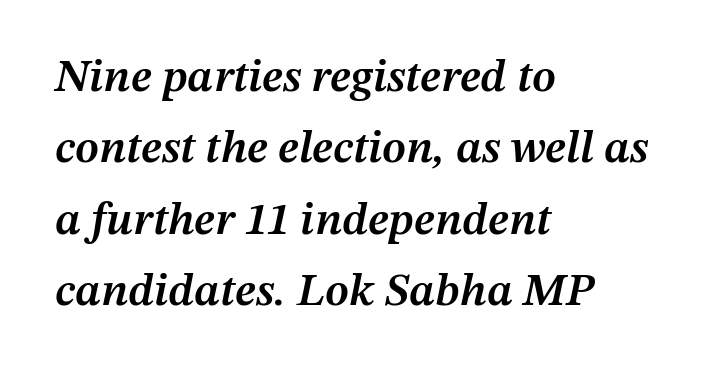
Q: Is the text bold? A: Semi-bold.
Q: Is the text italic (slanted)? A: Yes, it leans right by about 12 degrees.
Q: Is the text underlined? A: No.
Q: How is the paragraph aligned? A: Left-aligned.
Q: Is the spacing between letters normal or unusually wide? A: Normal.
Q: Is the spacing between lines tight, normal or loose? A: Normal.
Q: Width (condensed, normal, or wide)? A: Normal.
Q: Stroke contrast? A: Medium.
Q: x-height? A: Medium.
Q: Monospaced? A: No.
